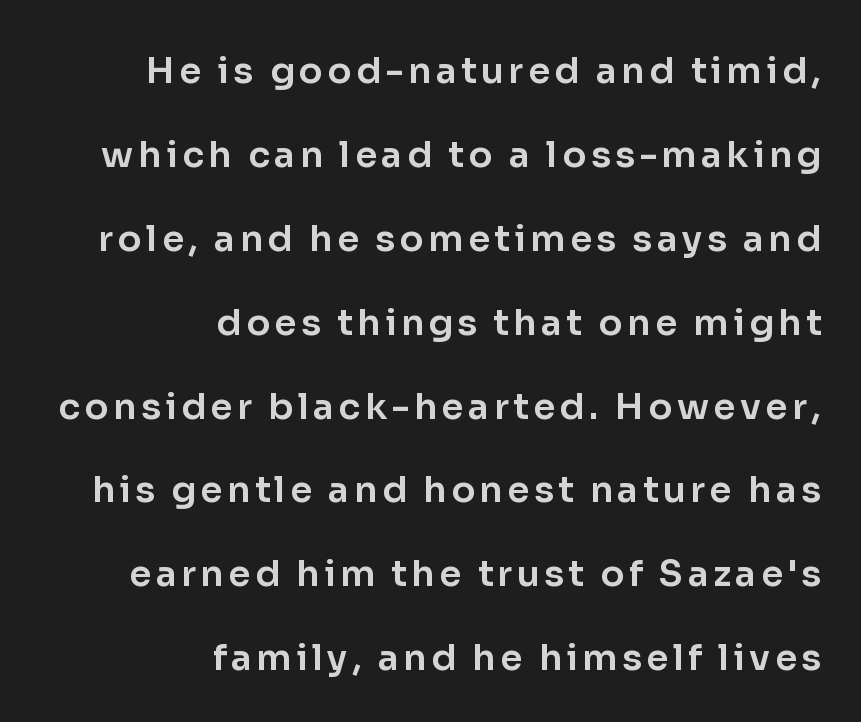
The image shows 36 px sans-serif type, upright; set right-aligned, loose line spacing (2.33x), not underlined; low stroke contrast and a medium x-height.
